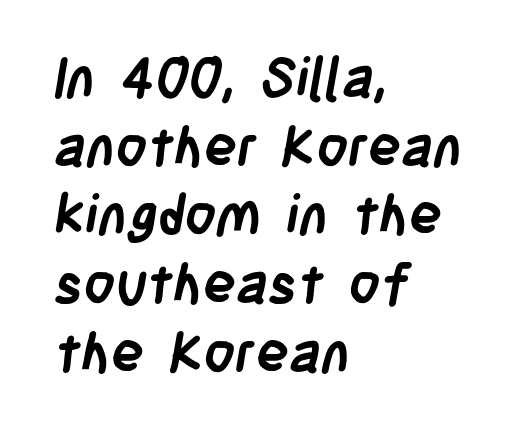
Is the letter spacing exaggerated? No — it looks like the ordinary default. This is heavy type, rendered in bold. A typesetter would label this face a sans. Descenders are the only things crossing below the line.
